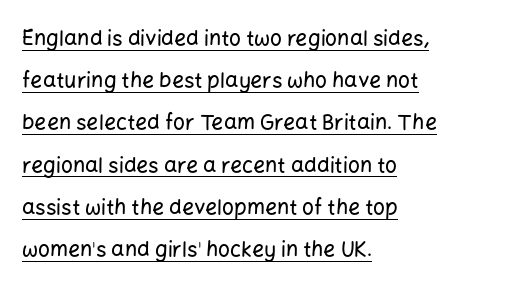
The image shows 21 px text type, upright; set left-aligned, loose line spacing (2.01x), normal letter spacing, underlined.
